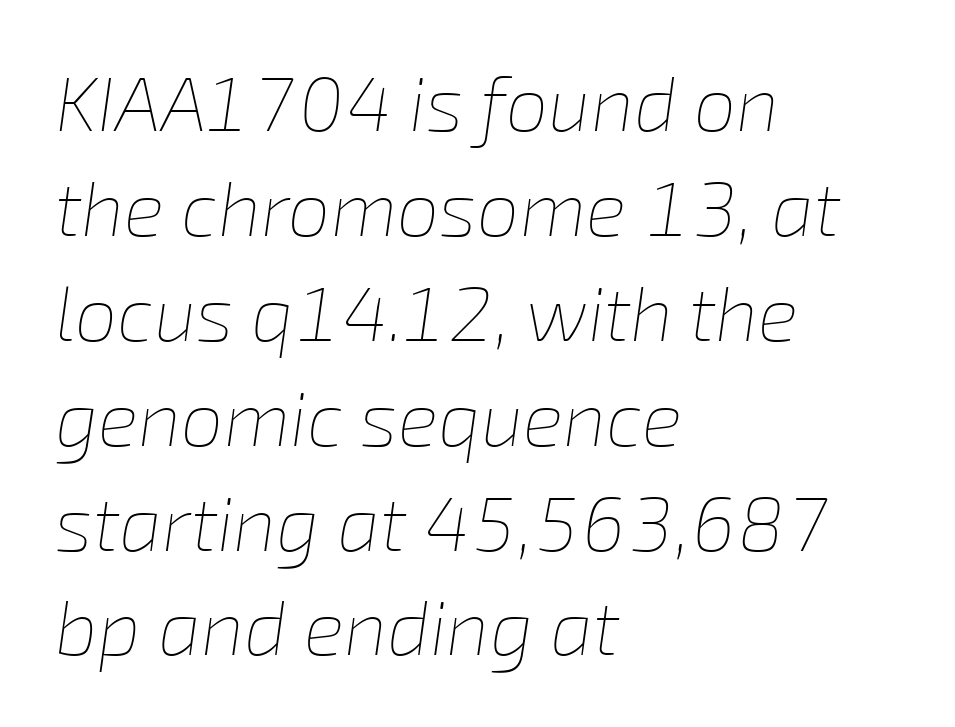
{"italic": "yes", "lean": "right", "slant_degrees": 8, "bold": "no", "weight": "thin", "width": "normal", "stroke_contrast": "low", "x_height": "medium", "monospaced": "no", "underline": "no", "align": "left", "line_spacing": "normal", "line_spacing_ratio": 1.38, "letter_spacing": "normal", "letter_spacing_em": 0.0, "glyph_px": 76}
